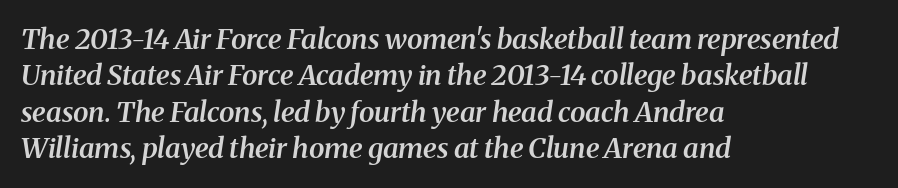
The glyphs are unaccompanied by any horizontal stroke below them. In terms of letterform style, serifs are clearly present. A typesetter would call this zero additional tracking. The whole block is typeset with a tilt.
